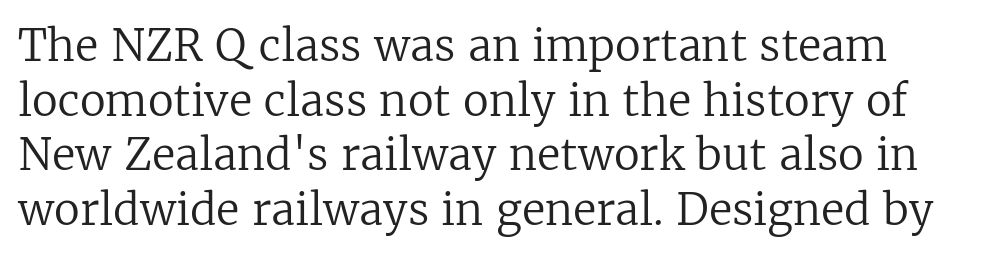
Q: Is the text bold? A: No.
Q: Is the text italic (slanted)? A: No, it is upright.
Q: Is the typeface a serif or a sans-serif typeface? A: Serif.
Q: Is the text underlined? A: No.
Q: Is the spacing between letters normal or unusually wide? A: Normal.
Q: Is the spacing between lines tight, normal or loose? A: Normal.
Q: Width (condensed, normal, or wide)? A: Normal.
Q: Stroke contrast? A: Low.
Q: x-height? A: Medium.
Q: Monospaced? A: No.
